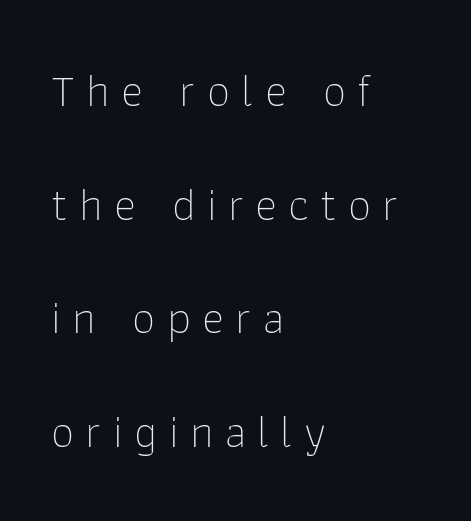
Q: Is the text bold? A: No.
Q: Is the text italic (slanted)? A: No, it is upright.
Q: Is the typeface a serif or a sans-serif typeface? A: Sans-serif.
Q: Is the text underlined? A: No.
Q: How is the paragraph aligned? A: Left-aligned.
Q: Is the spacing between letters normal or unusually wide? A: Unusually wide.
Q: Is the spacing between lines tight, normal or loose? A: Loose.
Q: Width (condensed, normal, or wide)? A: Normal.
Q: Stroke contrast? A: Low.
Q: x-height? A: Medium.
Q: Monospaced? A: No.
